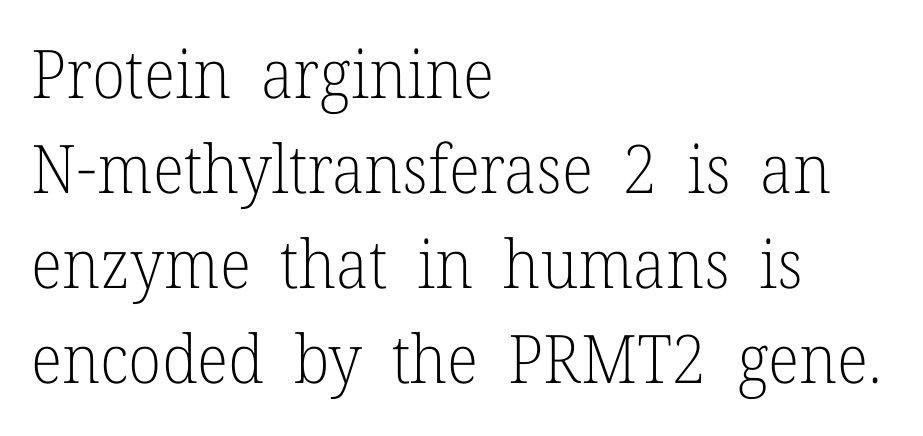
The text was rendered using a seriffed face with decorative stroke endings. The paragraph has a hard left edge and a soft right edge. These lines were composed using upright roman letters. Unbolded letterforms with no extra heft.
